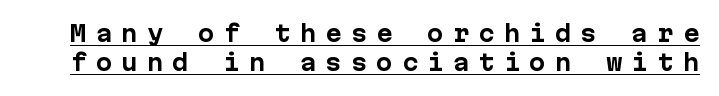
The image shows 22 px bold type, upright; set normal line spacing (1.3x), unusually wide letter spacing (+0.41 em), underlined.
